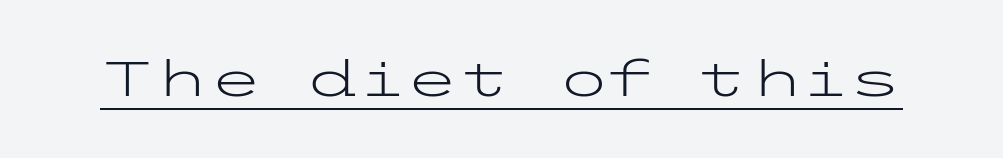
A roman cut, with each character standing at attention. Students, observe the line beneath the letters — that is underlining. There is no visible air inserted between adjacent glyphs. The font is comparable to plain body text, perhaps lighter. The typeface chosen for these lines omits serifs.
